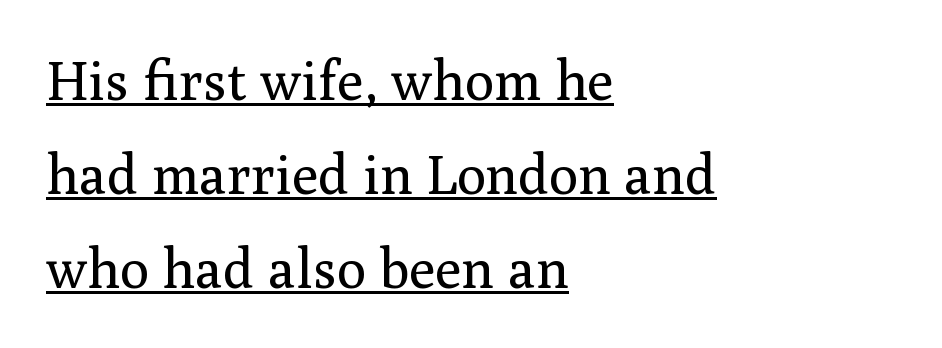
The rendering anchors every line to the left-hand side. The rendering uses natural spacing where letterforms have individual widths. Nothing heavy about these letters — not bold at all. Between one letter and the next there's only the usual sliver of space.
